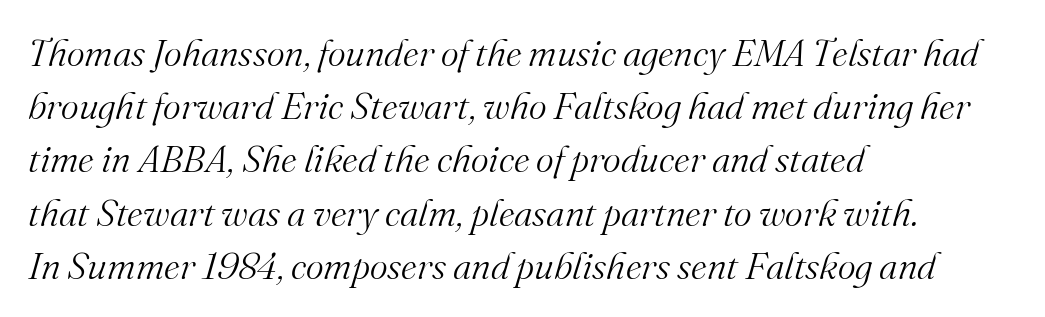
{"serif": "yes", "italic": "yes", "lean": "right", "slant_degrees": 16, "bold": "no", "weight": "light", "width": "normal", "stroke_contrast": "medium", "x_height": "small", "monospaced": "no", "underline": "no", "align": "left", "line_spacing": "normal", "line_spacing_ratio": 1.4, "letter_spacing": "normal", "letter_spacing_em": 0.0, "glyph_px": 38}
